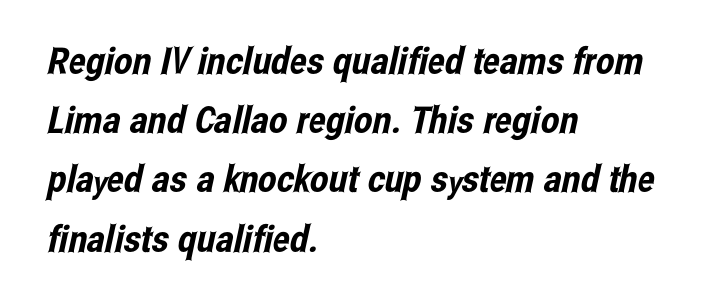
Anything drawn beneath the words? Only blank space. Character widths vary here, with narrow letters taking less room than wide ones. The passage shown is typeset with a sans-serif family. Interline gaps are of average width in this sample.
